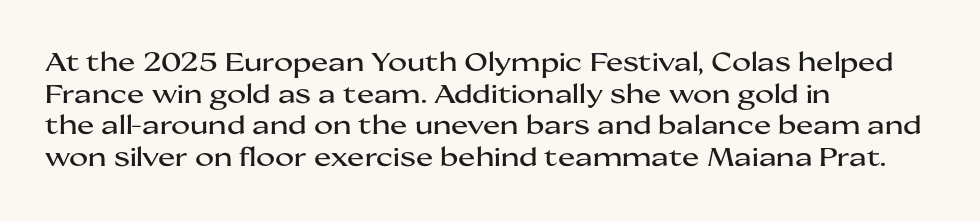
The image shows 26 px text type, upright; set left-aligned, line spacing 1.22x, normal letter spacing, not underlined.
